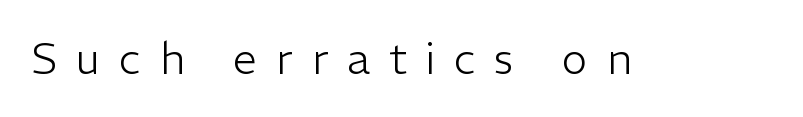
The image shows 43 px light sans-serif type, upright; set unusually wide letter spacing (+0.44 em), not underlined; low stroke contrast and a medium x-height.
